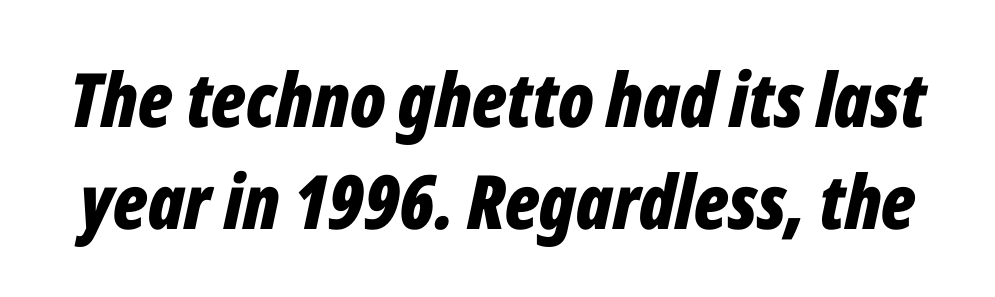
The image shows 75 px bold, condensed type, italic (leaning right); set normal line spacing (1.36x), normal letter spacing, not underlined; low stroke contrast and a medium x-height.
